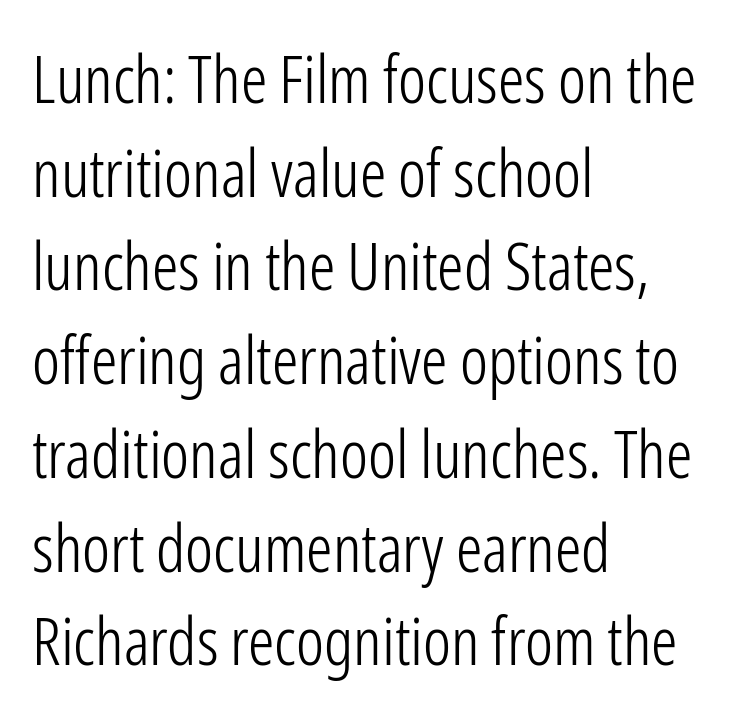
{"serif": "no", "italic": "no", "bold": "no", "weight": "light", "width": "condensed", "stroke_contrast": "low", "x_height": "medium", "monospaced": "no", "underline": "no", "align": "left", "line_spacing": "normal", "line_spacing_ratio": 1.42, "letter_spacing": "normal", "letter_spacing_em": 0.0, "glyph_px": 66}
